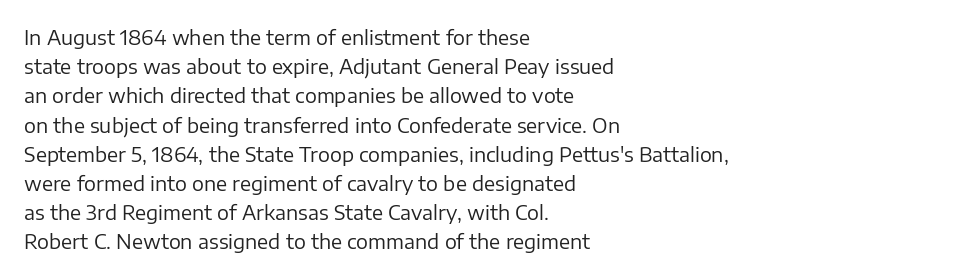
Q: Is the text bold? A: No.
Q: Is the text italic (slanted)? A: No, it is upright.
Q: Is the text underlined? A: No.
Q: How is the paragraph aligned? A: Left-aligned.
Q: Is the spacing between letters normal or unusually wide? A: Normal.
Q: Is the spacing between lines tight, normal or loose? A: Normal.
